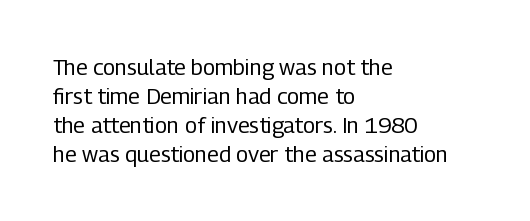
The image shows 22 px text type, upright; set left-aligned, normal line spacing (1.32x), normal letter spacing, not underlined.
